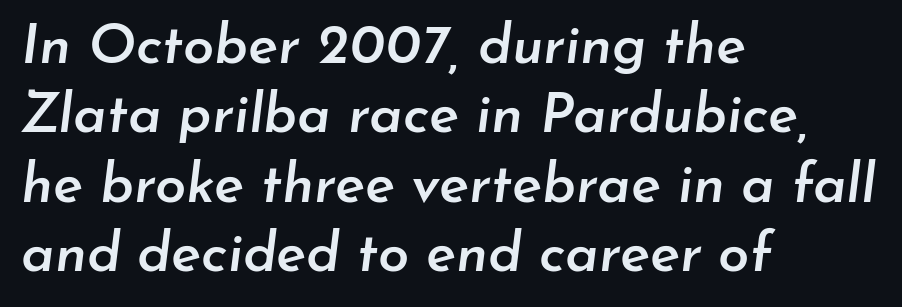
The image shows 56 px semibold type, italic (leaning right); set left-aligned, line spacing 1.24x, normal letter spacing, not underlined; low stroke contrast and a small x-height.
